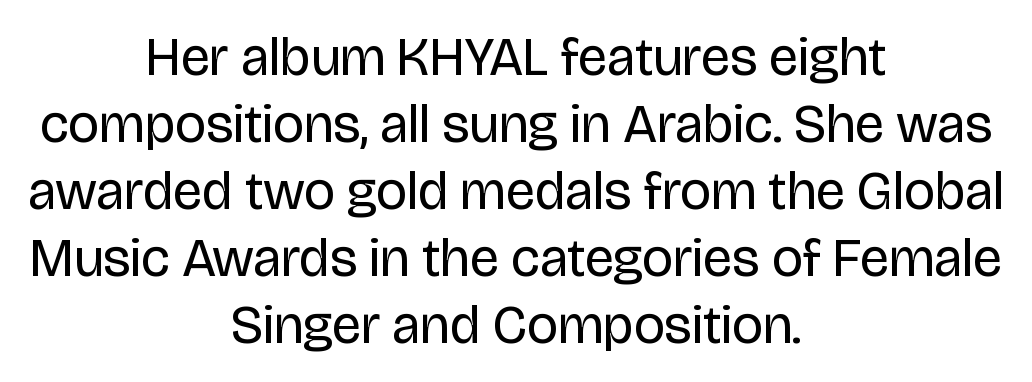
Q: Is the text bold? A: No.
Q: Is the text italic (slanted)? A: No, it is upright.
Q: Is the typeface a serif or a sans-serif typeface? A: Sans-serif.
Q: Is the text underlined? A: No.
Q: How is the paragraph aligned? A: Centered.
Q: Is the spacing between letters normal or unusually wide? A: Normal.
Q: Width (condensed, normal, or wide)? A: Normal.
Q: Stroke contrast? A: Low.
Q: x-height? A: Large.
Q: Monospaced? A: No.
